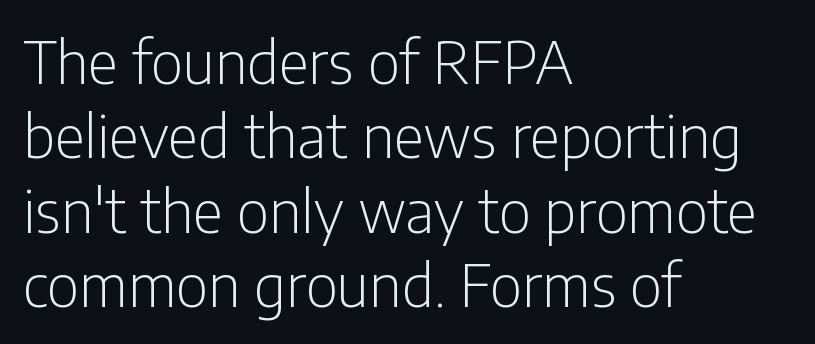
The rendering anchors every line to the left-hand side. Plain, unruled lines of type. Heaviness? Minimal to ordinary, like unemphasized prose. The specimen reads as upright at a glance. Does extra space separate the letters? No, they use regular spacing. The passage shown is typed in a proportional face where columns would drift.
